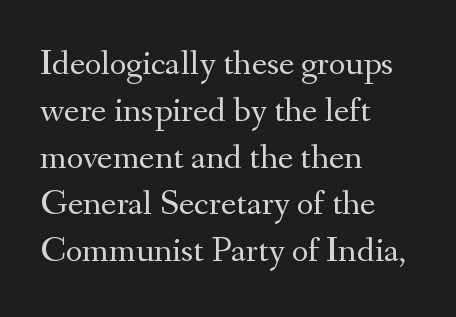
Posture: upright roman. You could not count columns in this text — the font is proportionally spaced. Nobody touched the tracking dial on this one. Type without underlining. Is the type heavy? It reads as light-to-regular instead.
